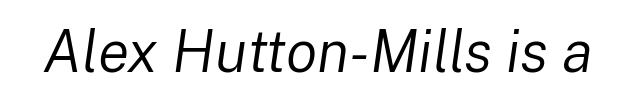
{"italic": "yes", "lean": "right", "slant_degrees": 8, "bold": "no", "weight": "regular", "width": "normal", "stroke_contrast": "low", "x_height": "medium", "monospaced": "no", "underline": "no", "letter_spacing": "normal", "letter_spacing_em": 0.0, "glyph_px": 58}
